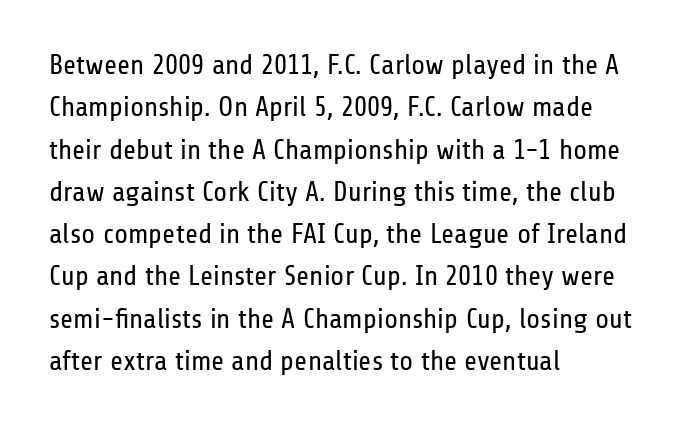
The image shows 28 px regular-weight, condensed sans-serif type, upright; set left-aligned, normal line spacing (1.51x), normal letter spacing, not underlined; low stroke contrast and a medium x-height.
